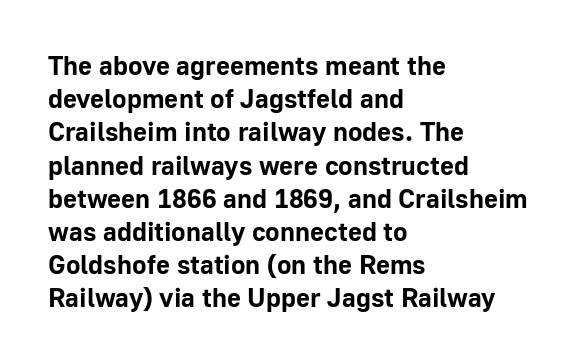
{"italic": "no", "bold": "yes", "underline": "no", "align": "left", "line_spacing_ratio": 1.23, "letter_spacing": "normal", "letter_spacing_em": 0.0, "glyph_px": 27}
